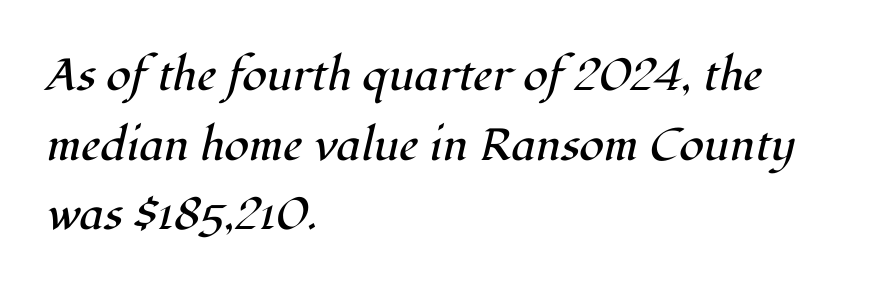
The image shows 45 px regular-weight serif type, italic (leaning right); set left-aligned, normal line spacing (1.55x), normal letter spacing, not underlined; high stroke contrast and a medium x-height.
